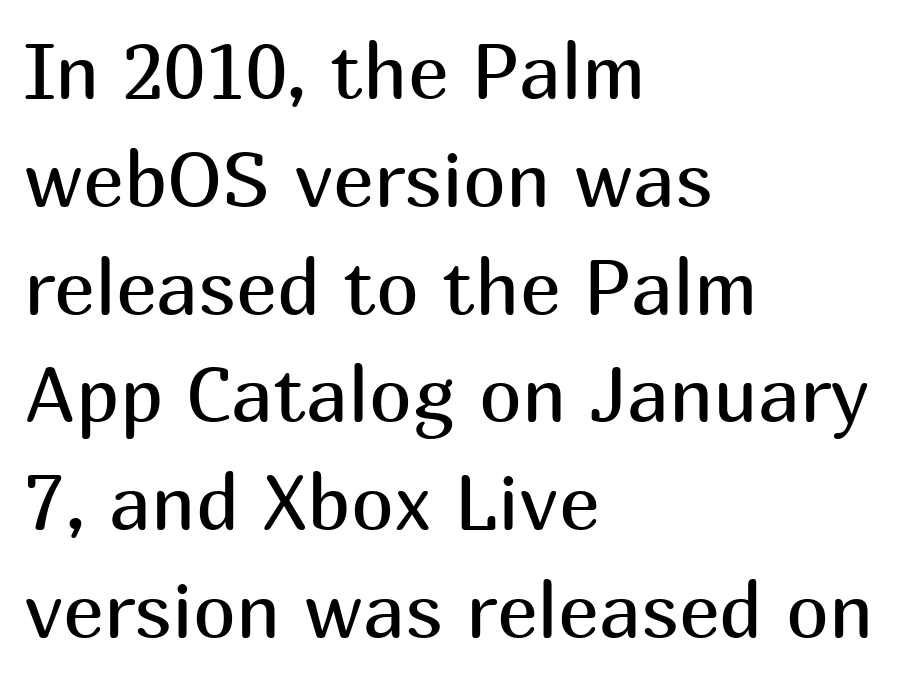
Q: Is the text bold? A: No.
Q: Is the text italic (slanted)? A: No, it is upright.
Q: Is the typeface a serif or a sans-serif typeface? A: Sans-serif.
Q: Is the text underlined? A: No.
Q: How is the paragraph aligned? A: Left-aligned.
Q: Is the spacing between letters normal or unusually wide? A: Normal.
Q: Is the spacing between lines tight, normal or loose? A: Normal.
Q: Width (condensed, normal, or wide)? A: Normal.
Q: Stroke contrast? A: Medium.
Q: x-height? A: Medium.
Q: Monospaced? A: No.
